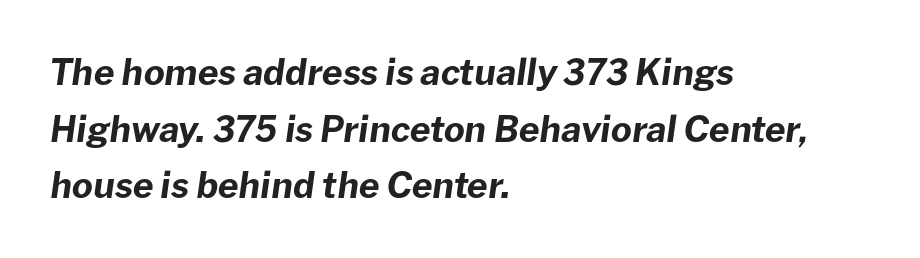
Q: Is the text bold? A: Yes.
Q: Is the text italic (slanted)? A: Yes, it leans right by about 8 degrees.
Q: Is the text underlined? A: No.
Q: How is the paragraph aligned? A: Left-aligned.
Q: Is the spacing between letters normal or unusually wide? A: Normal.
Q: Is the spacing between lines tight, normal or loose? A: Normal.
Q: Width (condensed, normal, or wide)? A: Normal.
Q: Stroke contrast? A: Low.
Q: x-height? A: Medium.
Q: Monospaced? A: No.
